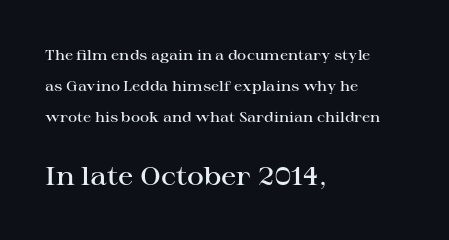
The rendering uses a semibold face; strokes are thickened but not to full bold. Words appear dense and cohesive because spacing is normal. The string is rendered with underlining switched off. Line starts are locked; line ends wander. Italic: no, the glyphs are upright roman.
